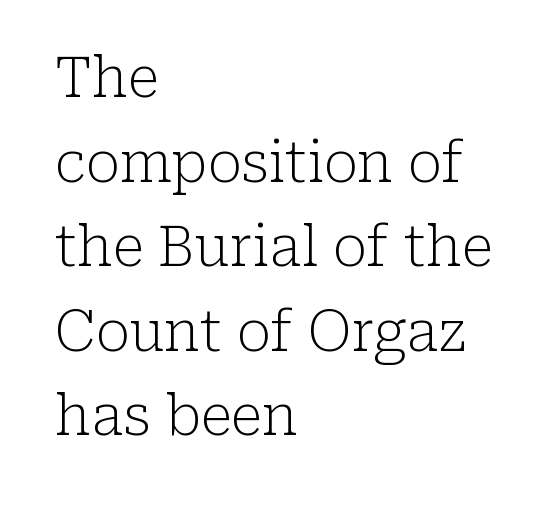
{"serif": "yes", "italic": "no", "bold": "no", "weight": "light", "width": "normal", "stroke_contrast": "low", "x_height": "medium", "monospaced": "no", "underline": "no", "align": "left", "line_spacing": "normal", "line_spacing_ratio": 1.51, "letter_spacing": "normal", "letter_spacing_em": 0.0, "glyph_px": 56}
